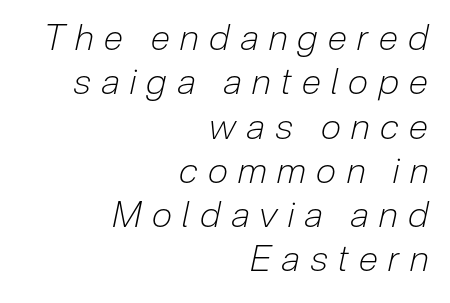
Weight: not bold — regular or lighter. Every row of glyphs terminates at an identical x-position on the right. A typesetter would call this heavily tracked-out type. Descenders hang freely into open space. Proportional: the letters do not fall into vertical columns. When letters slant like this, we call the style italic.
